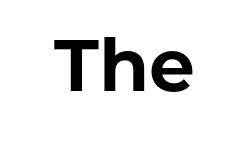
The image shows 73 px bold sans-serif type, upright; set normal letter spacing, not underlined; low stroke contrast and a medium x-height.
